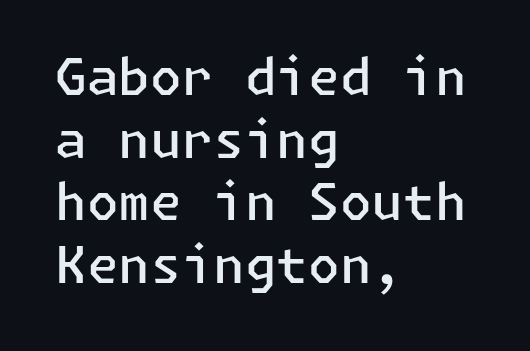
Q: Is the text bold? A: Semi-bold.
Q: Is the text italic (slanted)? A: No, it is upright.
Q: Is the typeface a serif or a sans-serif typeface? A: Sans-serif.
Q: Is the text underlined? A: No.
Q: How is the paragraph aligned? A: Left-aligned.
Q: Is the spacing between letters normal or unusually wide? A: Normal.
Q: Width (condensed, normal, or wide)? A: Normal.
Q: Stroke contrast? A: Low.
Q: x-height? A: Medium.
